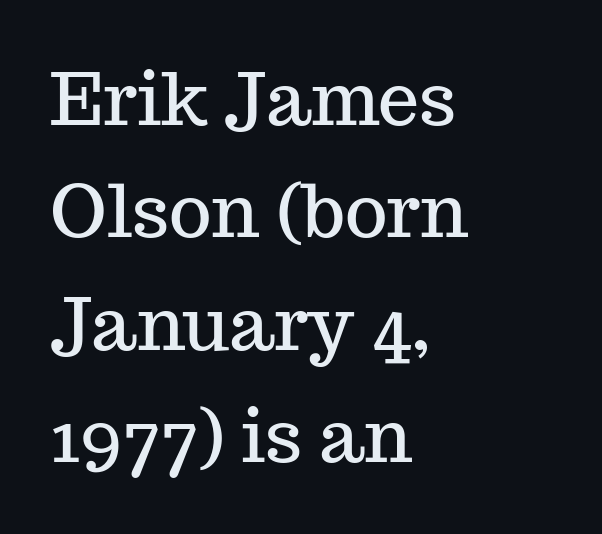
Note: serifs present on the glyphs. Horizontal alignment here is leftward, the default for most running prose. Note the varied advance widths — an 'i' is clearly narrower than an 'm'. Ascenders rise straight up at ninety degrees. Summary of vertical rhythm: regular, with standard interline spacing.
